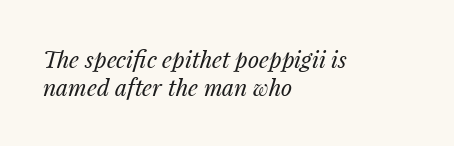
Q: Is the text bold? A: No.
Q: Is the text italic (slanted)? A: Yes, it leans right by about 14 degrees.
Q: Is the text underlined? A: No.
Q: How is the paragraph aligned? A: Left-aligned.
Q: Is the spacing between letters normal or unusually wide? A: Normal.
